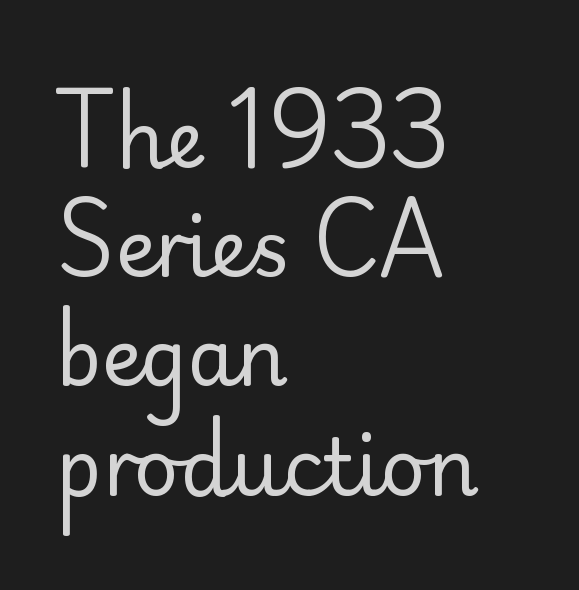
The image shows 78 px regular-weight sans-serif type, upright; set left-aligned, normal line spacing (1.4x), normal letter spacing, not underlined; low stroke contrast and a small x-height.
